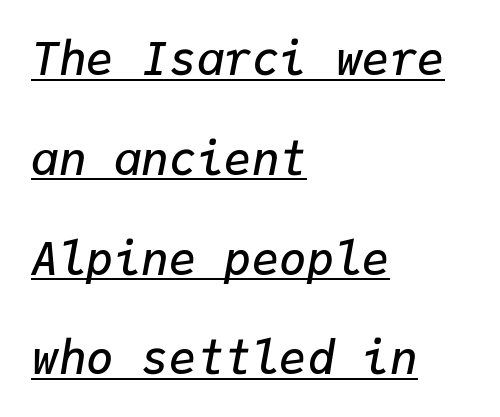
Q: Is the text bold? A: Semi-bold.
Q: Is the text italic (slanted)? A: Yes, it leans right by about 9 degrees.
Q: Is the text underlined? A: Yes.
Q: How is the paragraph aligned? A: Left-aligned.
Q: Is the spacing between letters normal or unusually wide? A: Normal.
Q: Is the spacing between lines tight, normal or loose? A: Loose.
Q: Width (condensed, normal, or wide)? A: Normal.
Q: Stroke contrast? A: Low.
Q: x-height? A: Medium.
Q: Monospaced? A: Yes.
